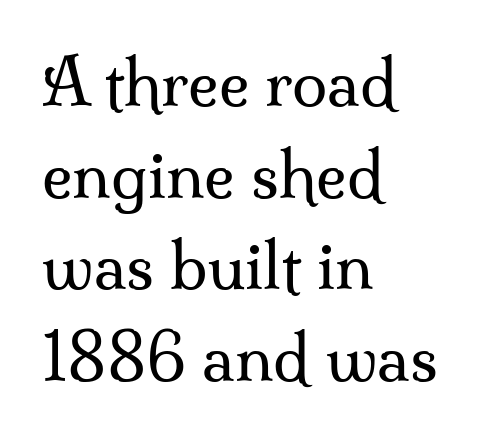
Q: Is the text bold? A: No.
Q: Is the text italic (slanted)? A: No, it is upright.
Q: Is the typeface a serif or a sans-serif typeface? A: Serif.
Q: Is the text underlined? A: No.
Q: How is the paragraph aligned? A: Left-aligned.
Q: Is the spacing between letters normal or unusually wide? A: Normal.
Q: Is the spacing between lines tight, normal or loose? A: Normal.
Q: Width (condensed, normal, or wide)? A: Normal.
Q: Stroke contrast? A: Medium.
Q: x-height? A: Small.
Q: Monospaced? A: No.
